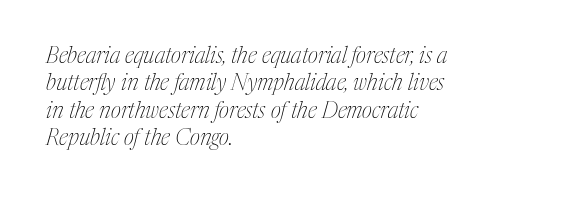
Q: Is the text bold? A: No.
Q: Is the text italic (slanted)? A: Yes, it leans right by about 17 degrees.
Q: Is the text underlined? A: No.
Q: How is the paragraph aligned? A: Left-aligned.
Q: Is the spacing between letters normal or unusually wide? A: Normal.
